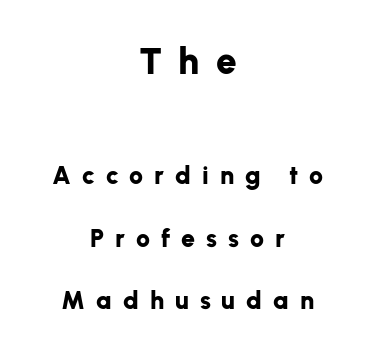
There is plenty of visible air inserted between adjacent glyphs. Compared with typical paragraphs, the rows here are farther apart. These lines are rendered in a variable-pitch font. A student would call this center alignment; a typographer would say set centered. Emphasis by weight is at full strength: bold.
